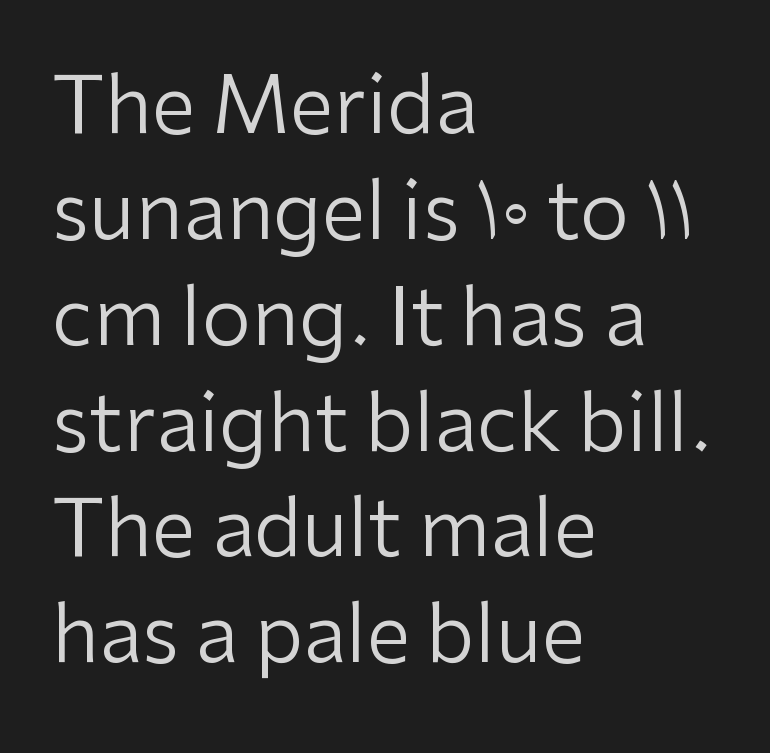
Weight class: somewhere from thin through regular. Typographically, this falls in the sans-serif category. The setting favours the left margin, as ordinary paragraphs usually do. A typesetter would call this proportional, since set widths differ per character. Each word holds together tightly as a unit, with standard inter-letter gaps.
